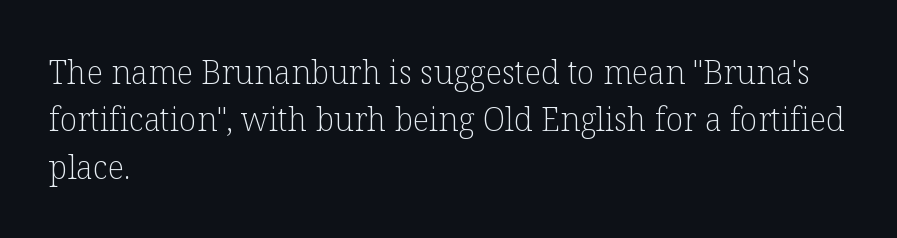
The image shows 32 px light serif type, upright; set left-aligned, normal line spacing (1.48x), normal letter spacing, not underlined; low stroke contrast and a medium x-height.
